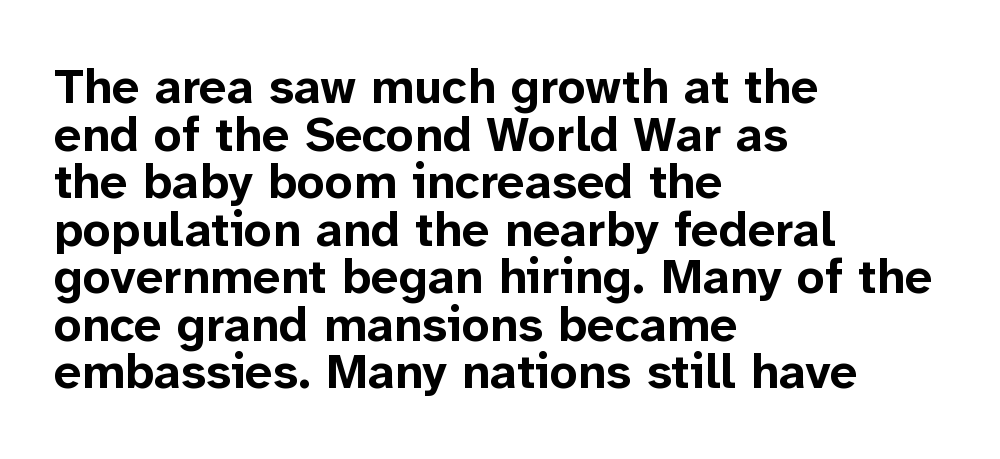
Q: Is the text bold? A: Yes.
Q: Is the text italic (slanted)? A: No, it is upright.
Q: Is the typeface a serif or a sans-serif typeface? A: Sans-serif.
Q: Is the text underlined? A: No.
Q: How is the paragraph aligned? A: Left-aligned.
Q: Is the spacing between letters normal or unusually wide? A: Normal.
Q: Is the spacing between lines tight, normal or loose? A: Tight.
Q: Width (condensed, normal, or wide)? A: Normal.
Q: Stroke contrast? A: Low.
Q: x-height? A: Medium.
Q: Monospaced? A: No.
